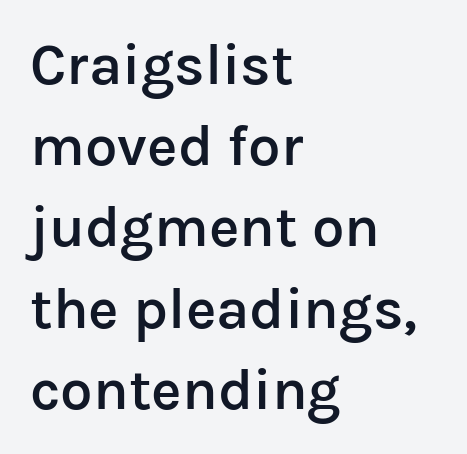
Reading down the column, the eye jumps a familiar distance to each next line. The lines are quadded left. Ordinary non-slanted type is in use. Is this a fixed-width face? No — the glyphs have proportional, varying widths. Its strokes are somewhat broadened, the hallmark of semibold type. The passage shown has conventional tracking throughout.
